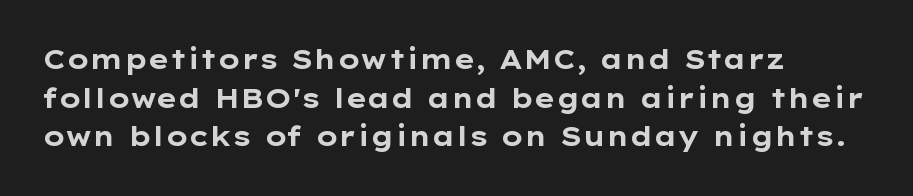
Q: Is the text bold? A: Yes.
Q: Is the text italic (slanted)? A: No, it is upright.
Q: Is the text underlined? A: No.
Q: How is the paragraph aligned? A: Left-aligned.
Q: Is the spacing between letters normal or unusually wide? A: Normal.
Q: Is the spacing between lines tight, normal or loose? A: Normal.
